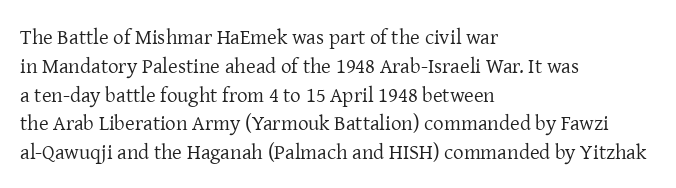
{"italic": "no", "bold": "no", "underline": "no", "align": "left", "line_spacing": "normal", "line_spacing_ratio": 1.37, "letter_spacing": "normal", "letter_spacing_em": 0.0, "glyph_px": 21}
